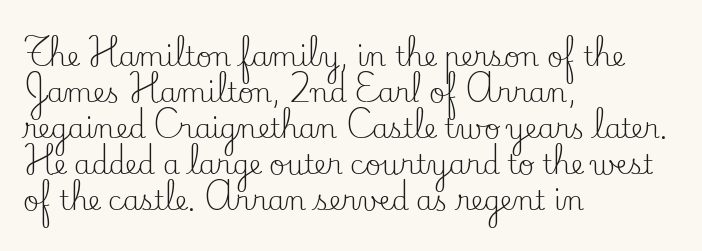
Q: Is the text bold? A: No.
Q: Is the text italic (slanted)? A: No, it is upright.
Q: Is the text underlined? A: No.
Q: How is the paragraph aligned? A: Left-aligned.
Q: Is the spacing between letters normal or unusually wide? A: Normal.
Q: Is the spacing between lines tight, normal or loose? A: Normal.
